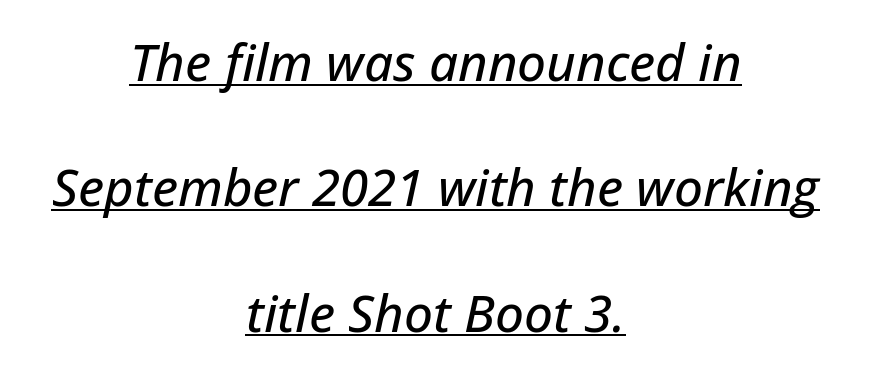
Q: Is the text italic (slanted)? A: Yes, it leans right by about 12 degrees.
Q: Is the text underlined? A: Yes.
Q: How is the paragraph aligned? A: Centered.
Q: Is the spacing between letters normal or unusually wide? A: Normal.
Q: Is the spacing between lines tight, normal or loose? A: Loose.
Q: Width (condensed, normal, or wide)? A: Normal.
Q: Stroke contrast? A: Low.
Q: x-height? A: Medium.
Q: Monospaced? A: No.
